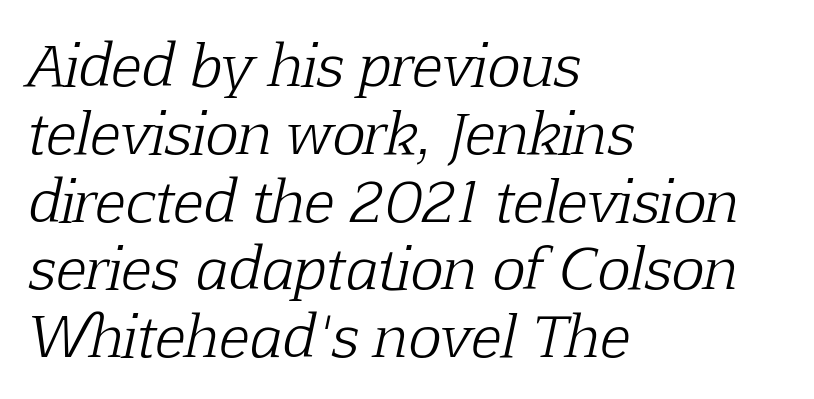
The image shows 56 px light serif type, italic (leaning right); set left-aligned, line spacing 1.21x, normal letter spacing, not underlined; low stroke contrast and a medium x-height.
